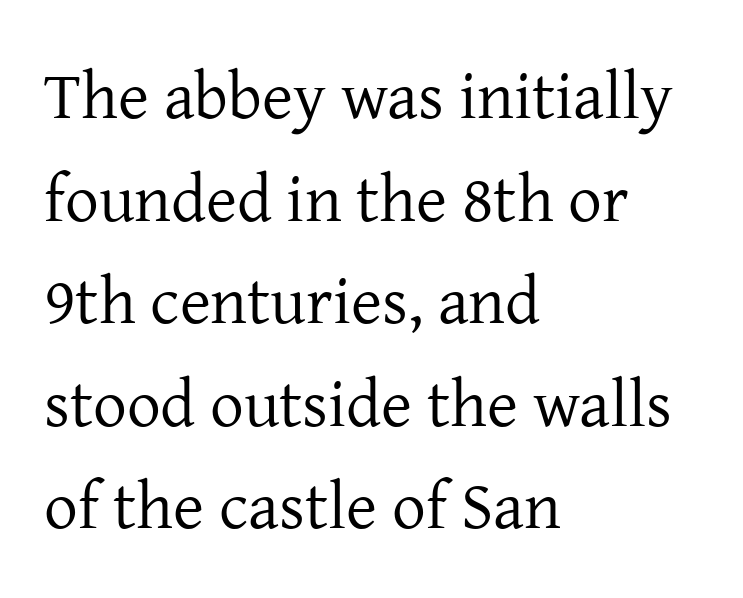
{"serif": "yes", "italic": "no", "bold": "no", "weight": "regular", "width": "normal", "stroke_contrast": "low", "x_height": "medium", "monospaced": "no", "underline": "no", "align": "left", "line_spacing": "normal", "line_spacing_ratio": 1.53, "letter_spacing": "normal", "letter_spacing_em": 0.0, "glyph_px": 67}
